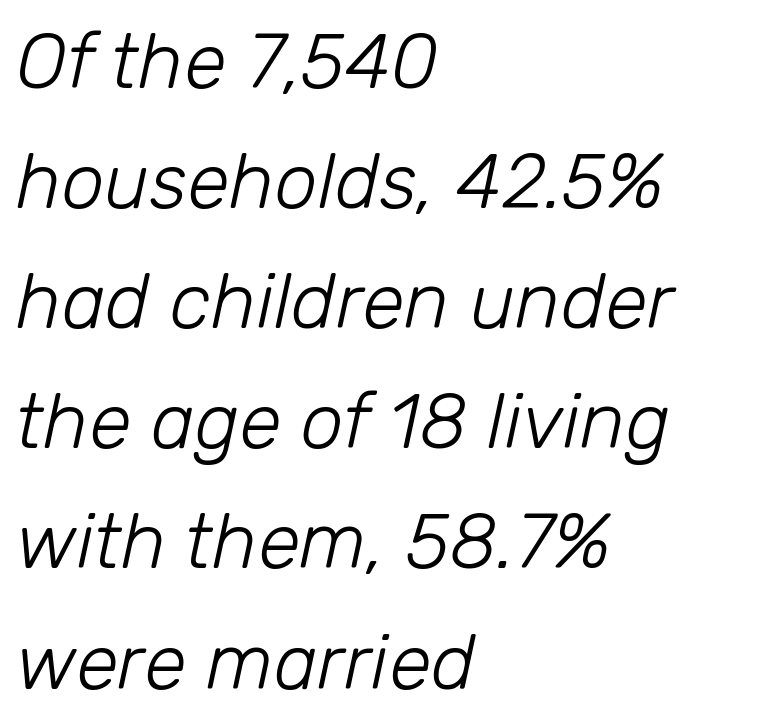
{"italic": "yes", "lean": "right", "slant_degrees": 12, "bold": "no", "weight": "light", "width": "normal", "stroke_contrast": "low", "x_height": "medium", "monospaced": "no", "underline": "no", "align": "left", "line_spacing": "normal", "line_spacing_ratio": 1.56, "letter_spacing": "normal", "letter_spacing_em": 0.0, "glyph_px": 77}
